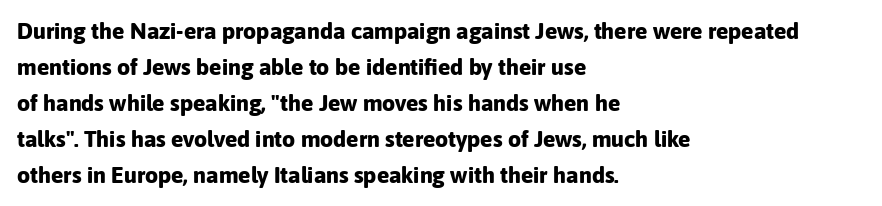
Q: Is the text bold? A: Yes.
Q: Is the text italic (slanted)? A: No, it is upright.
Q: Is the text underlined? A: No.
Q: How is the paragraph aligned? A: Left-aligned.
Q: Is the spacing between letters normal or unusually wide? A: Normal.
Q: Is the spacing between lines tight, normal or loose? A: Normal.
